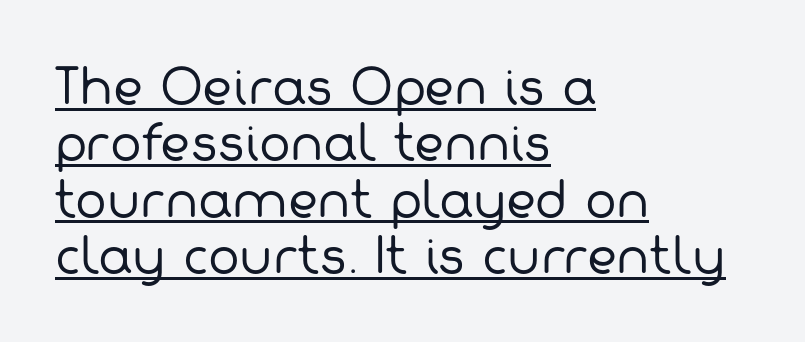
Underlined type. Classification — sans serif. A classic flush-left, rag-right setting is used for this passage. The line texture is even and compact thanks to regular tracking.
